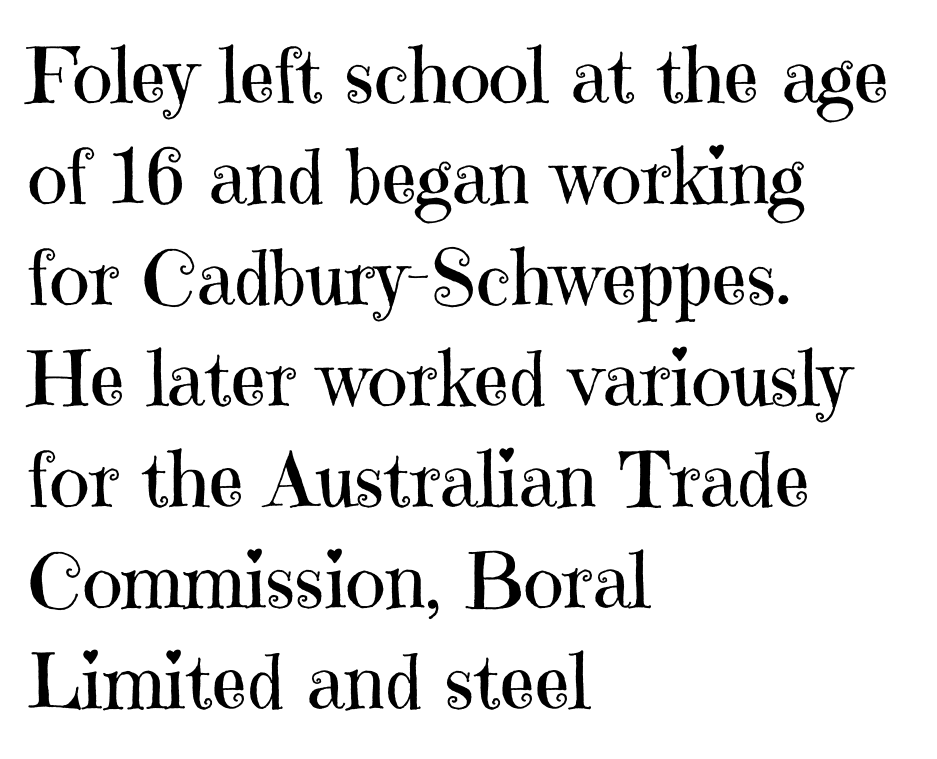
The image shows 76 px regular-weight serif type, upright; set left-aligned, normal line spacing (1.33x), normal letter spacing, not underlined; high stroke contrast and a medium x-height.
